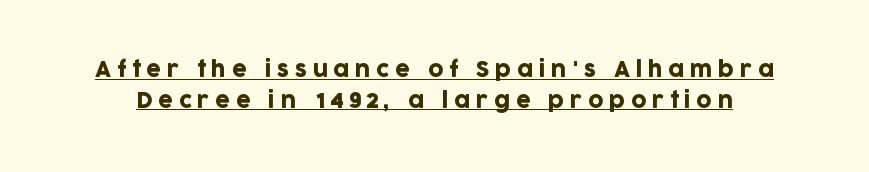
Vertical strokes here are truly vertical. A rule runs beneath these lines of type. Baseline-to-baseline distance is the conventional proportion of letter height. The line texture is sparse and dotted thanks to wide tracking.
